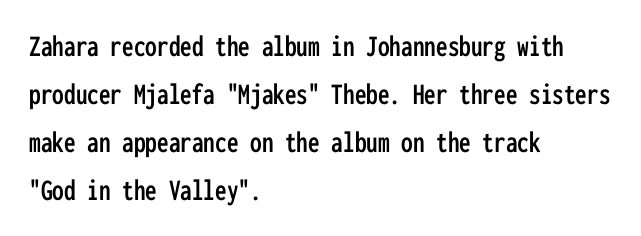
{"serif": "no", "italic": "no", "width": "condensed", "stroke_contrast": "low", "x_height": "medium", "monospaced": "yes", "underline": "no", "align": "left", "line_spacing": "normal", "line_spacing_ratio": 1.55, "letter_spacing": "normal", "letter_spacing_em": 0.0, "glyph_px": 31}
